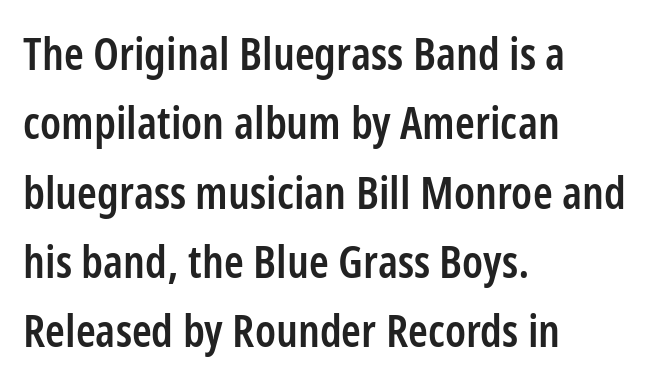
Q: Is the text bold? A: Semi-bold.
Q: Is the text italic (slanted)? A: No, it is upright.
Q: Is the typeface a serif or a sans-serif typeface? A: Sans-serif.
Q: Is the text underlined? A: No.
Q: How is the paragraph aligned? A: Left-aligned.
Q: Is the spacing between letters normal or unusually wide? A: Normal.
Q: Is the spacing between lines tight, normal or loose? A: Normal.
Q: Width (condensed, normal, or wide)? A: Condensed.
Q: Stroke contrast? A: Low.
Q: x-height? A: Medium.
Q: Monospaced? A: No.
